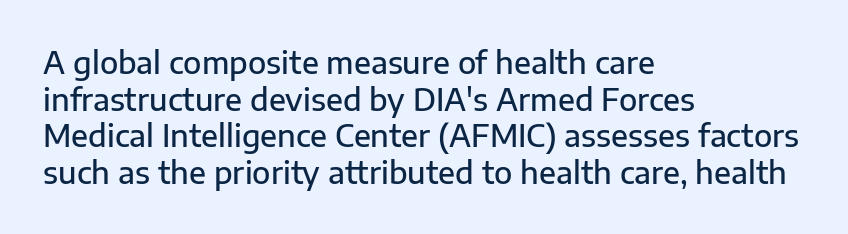
Q: Is the text bold? A: Semi-bold.
Q: Is the text italic (slanted)? A: No, it is upright.
Q: Is the typeface a serif or a sans-serif typeface? A: Sans-serif.
Q: Is the text underlined? A: No.
Q: How is the paragraph aligned? A: Left-aligned.
Q: Is the spacing between letters normal or unusually wide? A: Normal.
Q: Width (condensed, normal, or wide)? A: Normal.
Q: Stroke contrast? A: Low.
Q: x-height? A: Medium.
Q: Monospaced? A: No.
